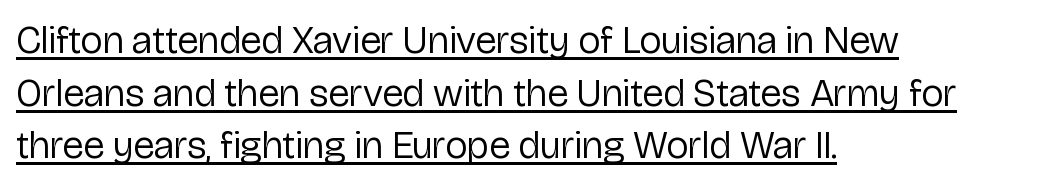
The image shows 39 px regular-weight sans-serif type, upright; set left-aligned, normal line spacing (1.35x), normal letter spacing, underlined; low stroke contrast and a medium x-height.
